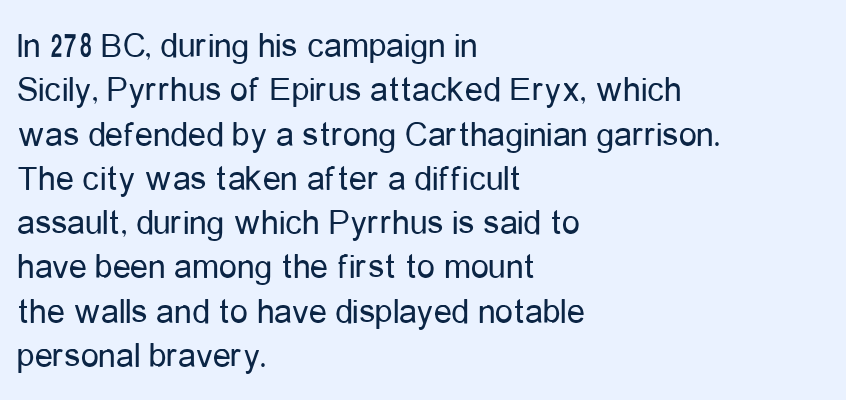
{"serif": "no", "italic": "no", "bold": "no", "weight": "regular", "width": "condensed", "stroke_contrast": "low", "x_height": "medium", "monospaced": "no", "underline": "no", "align": "left", "line_spacing_ratio": 1.23, "letter_spacing": "normal", "letter_spacing_em": 0.0, "glyph_px": 36}
